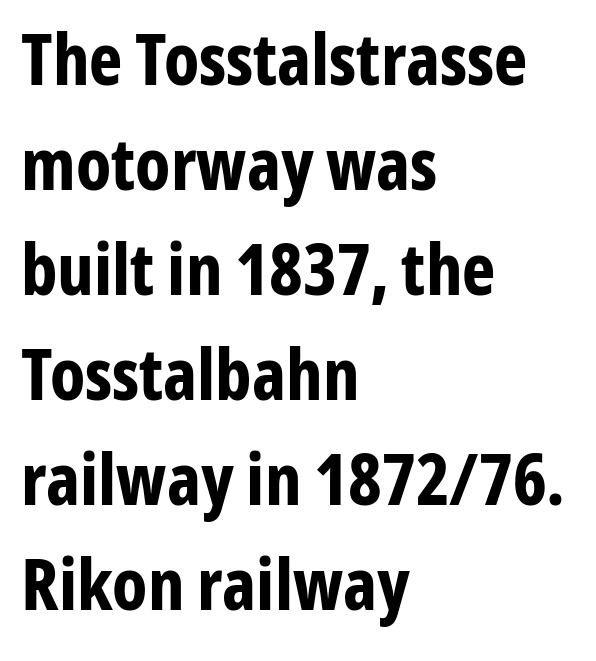
The image shows 71 px bold, condensed sans-serif type, upright; set left-aligned, normal line spacing (1.48x), normal letter spacing, not underlined; low stroke contrast and a medium x-height.
